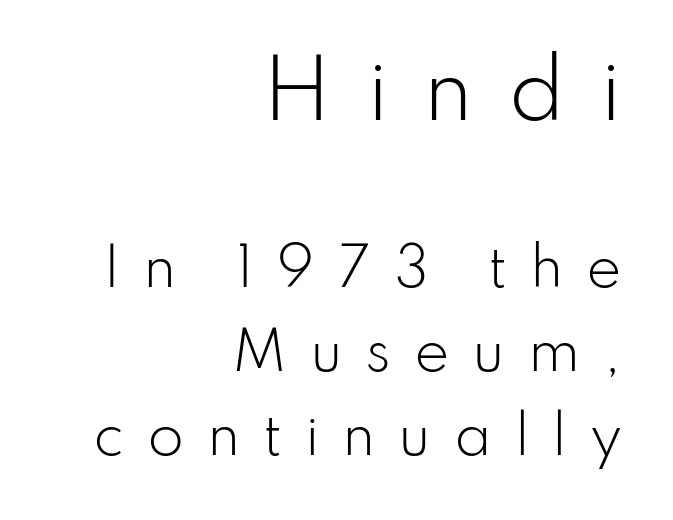
The image shows 80 px light sans-serif type, upright; set right-aligned, normal line spacing (1.58x), unusually wide letter spacing (+0.43 em), not underlined; the first (top) block is 1.51x larger; low stroke contrast and a small x-height.
